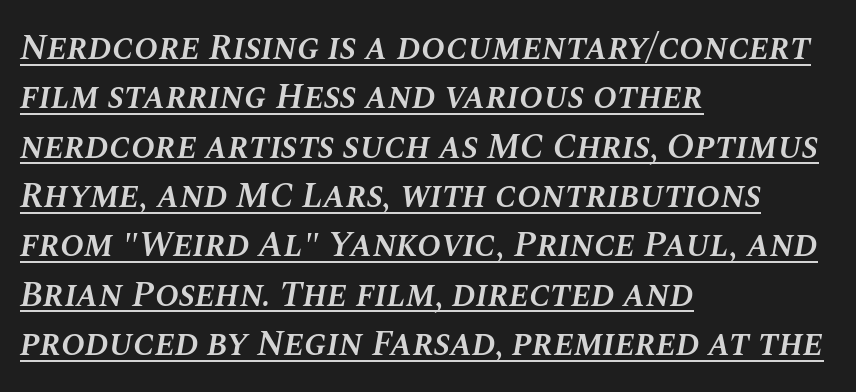
The image shows 36 px semibold type, italic (leaning right); set left-aligned, normal line spacing (1.37x), normal letter spacing, underlined; medium stroke contrast and a large x-height.
